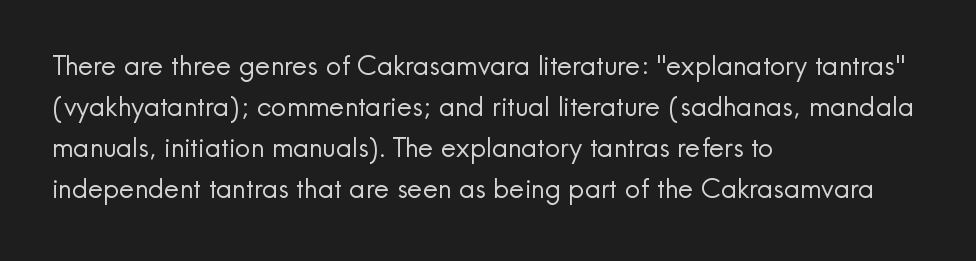
{"italic": "no", "bold": "no", "underline": "no", "align": "left", "line_spacing": "normal", "line_spacing_ratio": 1.52, "letter_spacing": "normal", "letter_spacing_em": 0.0, "glyph_px": 27}
